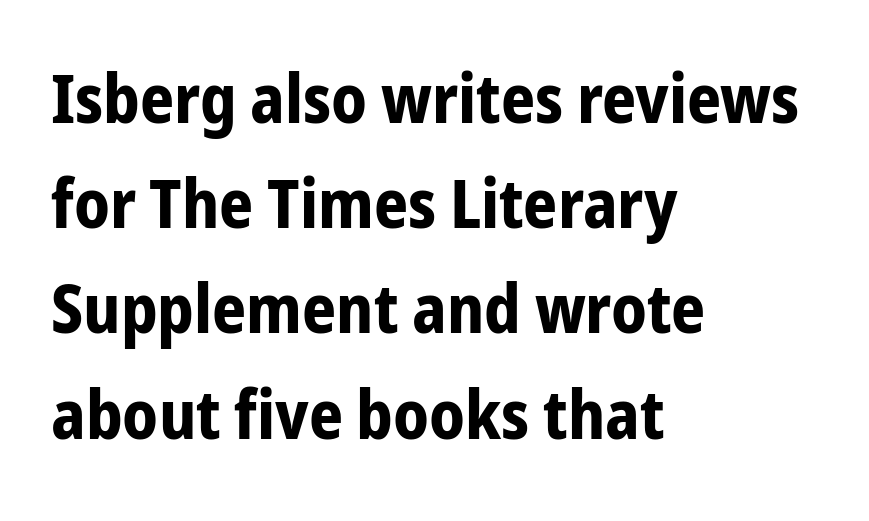
Q: Is the text bold? A: Yes.
Q: Is the text italic (slanted)? A: No, it is upright.
Q: Is the typeface a serif or a sans-serif typeface? A: Sans-serif.
Q: Is the text underlined? A: No.
Q: How is the paragraph aligned? A: Left-aligned.
Q: Is the spacing between letters normal or unusually wide? A: Normal.
Q: Is the spacing between lines tight, normal or loose? A: Normal.
Q: Width (condensed, normal, or wide)? A: Condensed.
Q: Stroke contrast? A: Low.
Q: x-height? A: Medium.
Q: Monospaced? A: No.
